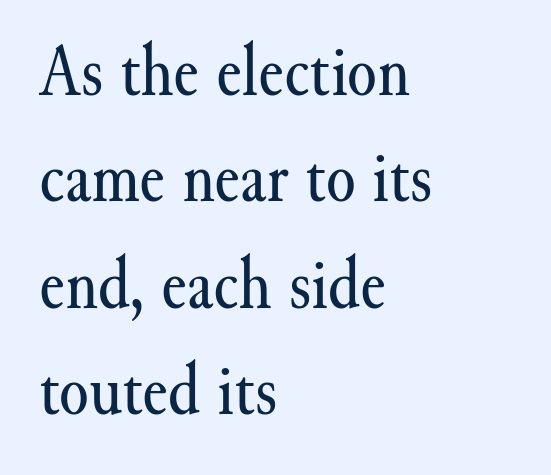
Q: Is the text bold? A: No.
Q: Is the text italic (slanted)? A: No, it is upright.
Q: Is the typeface a serif or a sans-serif typeface? A: Serif.
Q: Is the text underlined? A: No.
Q: How is the paragraph aligned? A: Left-aligned.
Q: Is the spacing between letters normal or unusually wide? A: Normal.
Q: Is the spacing between lines tight, normal or loose? A: Normal.
Q: Width (condensed, normal, or wide)? A: Normal.
Q: Stroke contrast? A: Medium.
Q: x-height? A: Small.
Q: Monospaced? A: No.
